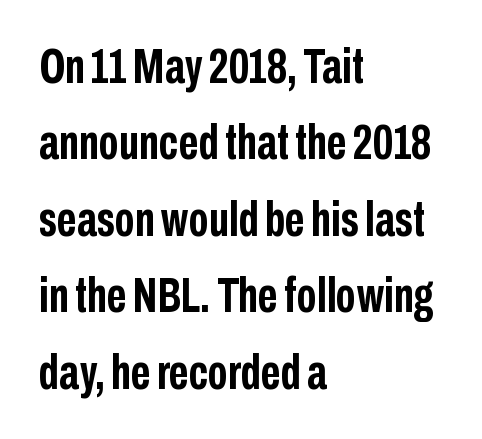
The tracking reads as untouched default to a designer's eye. These lines were composed using upright roman letters. All the whitespace from short lines collects on the right. The face used here is proportionally spaced, like ordinary book or web type.
